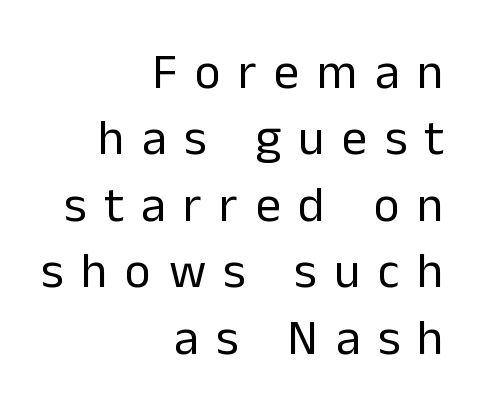
Q: Is the text bold? A: No.
Q: Is the text italic (slanted)? A: No, it is upright.
Q: Is the typeface a serif or a sans-serif typeface? A: Sans-serif.
Q: Is the text underlined? A: No.
Q: How is the paragraph aligned? A: Right-aligned.
Q: Is the spacing between letters normal or unusually wide? A: Unusually wide.
Q: Is the spacing between lines tight, normal or loose? A: Normal.
Q: Width (condensed, normal, or wide)? A: Normal.
Q: Stroke contrast? A: Low.
Q: x-height? A: Medium.
Q: Monospaced? A: No.
